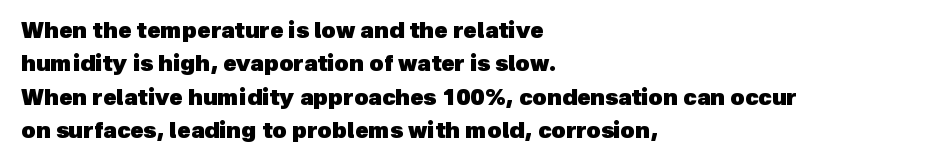
The image shows 22 px bold type; set left-aligned, normal line spacing (1.52x), normal letter spacing, not underlined.
